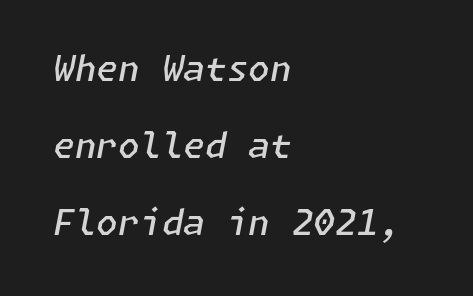
{"italic": "yes", "lean": "right", "slant_degrees": 11, "bold": "semi", "weight": "semibold", "width": "normal", "stroke_contrast": "low", "x_height": "medium", "underline": "no", "align": "left", "line_spacing": "loose", "line_spacing_ratio": 2.2, "letter_spacing": "normal", "letter_spacing_em": 0.0, "glyph_px": 35}
